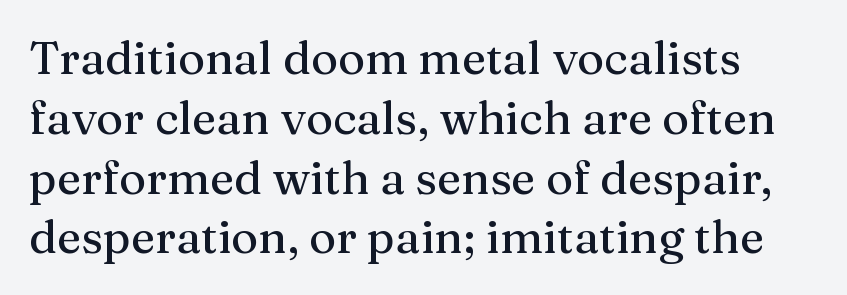
{"serif": "yes", "italic": "no", "width": "normal", "stroke_contrast": "medium", "x_height": "medium", "monospaced": "no", "underline": "no", "line_spacing": "normal", "line_spacing_ratio": 1.3, "letter_spacing": "normal", "letter_spacing_em": 0.0, "glyph_px": 46}
